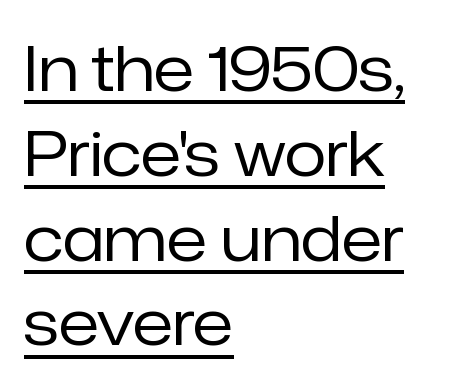
The image shows 61 px regular-weight sans-serif type, upright; set left-aligned, normal line spacing (1.39x), normal letter spacing, underlined; low stroke contrast and a medium x-height.
